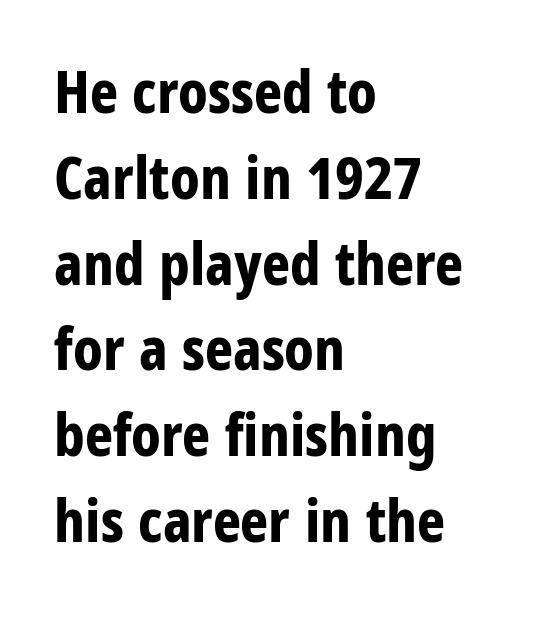
The image shows 60 px bold, condensed sans-serif type, upright; set left-aligned, normal line spacing (1.43x), normal letter spacing, not underlined; low stroke contrast and a large x-height.
